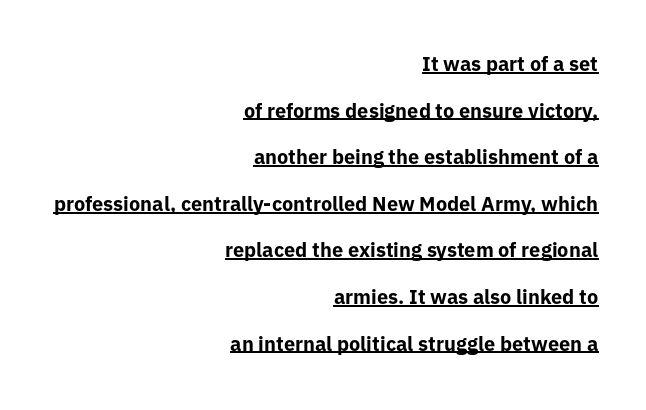
Line spacing here is loose. The font's upright variant was chosen for this text. Underlined type. Look at the tracking — it's just the regular setting, nothing added. Each line ends at the same right margin while the left side varies.
